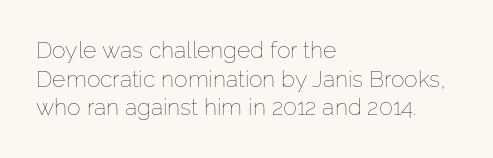
The image shows 23 px text type, upright; set left-aligned, line spacing 1.24x, normal letter spacing, not underlined.
